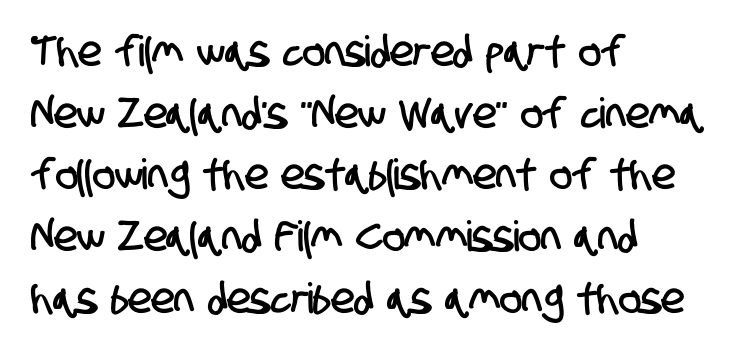
These lines are composed in type without serifs. Glyph-to-glyph distance matches everyday printed text. Spacing verdict: proportional, widths tailored to each character. Layout note: lines flush left.
